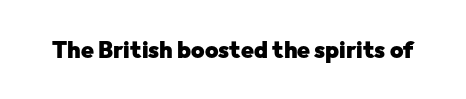
Q: Is the text bold? A: Yes.
Q: Is the text italic (slanted)? A: No, it is upright.
Q: Is the text underlined? A: No.
Q: Is the spacing between letters normal or unusually wide? A: Normal.
